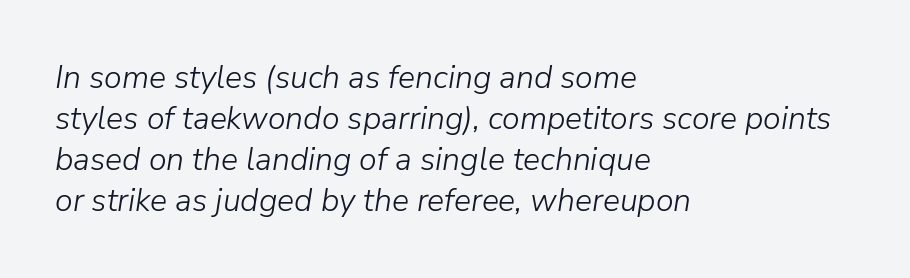
The compositor pushed each line to the left boundary. It's the slanting kind of type. Check the space under the baseline: it is left empty. Do the characters align in a grid? No, the font is proportional. The strokes are not fattened; the text isn't bold.
